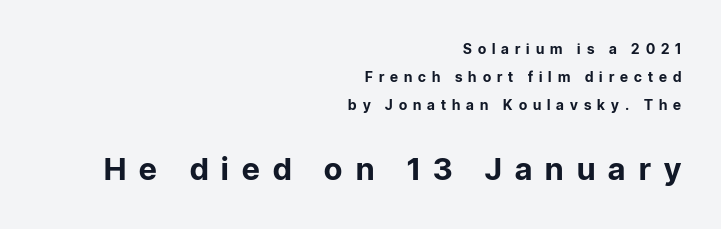
{"serif": "no", "italic": "no", "bold": "yes", "weight": "bold", "width": "normal", "stroke_contrast": "low", "x_height": "medium", "monospaced": "no", "underline": "no", "align": "right", "line_spacing": "loose", "line_spacing_ratio": 2.01, "letter_spacing": "wide", "letter_spacing_em": 0.43, "larger_block": "second", "size_ratio": 2.21, "glyph_px": 31}
